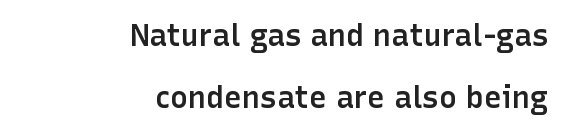
{"serif": "no", "italic": "no", "bold": "semi", "weight": "semibold", "width": "normal", "stroke_contrast": "low", "x_height": "medium", "monospaced": "no", "underline": "no", "align": "right", "line_spacing": "loose", "line_spacing_ratio": 2.06, "letter_spacing": "normal", "letter_spacing_em": 0.0, "glyph_px": 30}
